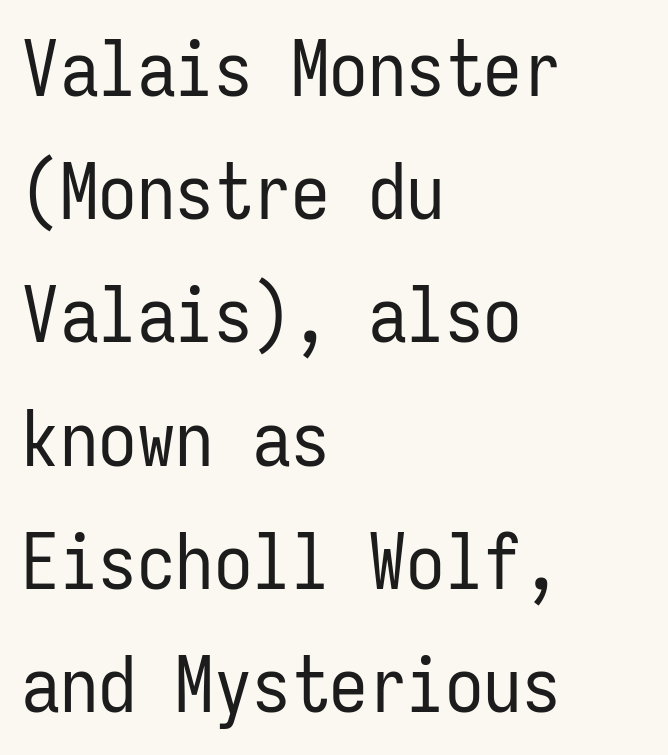
The rendering shows plain stroke endings on the letterforms — a sans-serif design. A classic flush-left, rag-right setting is used for this passage. If you measured baseline to baseline, you'd find a middling distance. Compared with typical body copy, the letter spacing here is the same.
